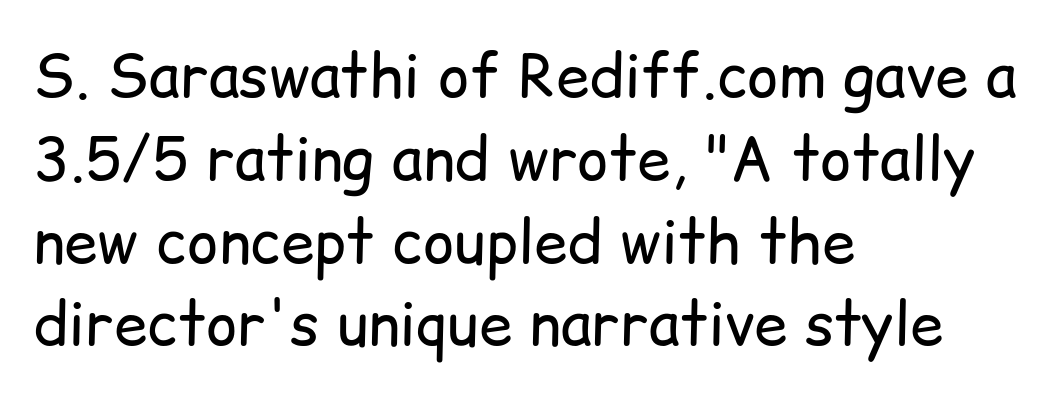
The image shows 60 px regular-weight sans-serif type, upright; set left-aligned, normal line spacing (1.38x), normal letter spacing, not underlined; low stroke contrast and a medium x-height.
